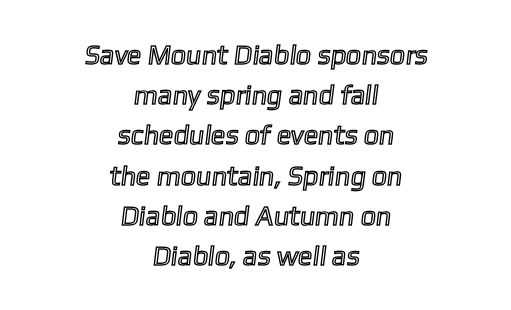
The image shows 27 px text type; set centered, normal line spacing (1.49x), normal letter spacing, not underlined.
